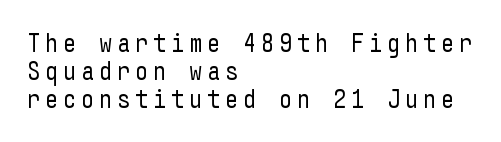
The letterforms sit at book weight or below. The passage shown is not underscored anywhere. Style check: upright. A student would call this left alignment; a typographer would say flush left, rag right. The passage shown stacks its lines with hardly any gap.
